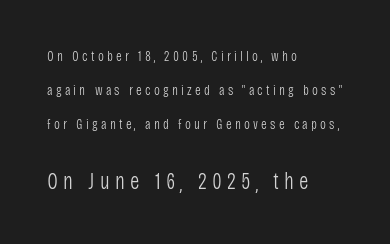
The image shows 23 px text type, upright; set left-aligned, loose line spacing (2.43x), unusually wide letter spacing (+0.23 em), not underlined; the second (bottom) block is 1.64x larger.
